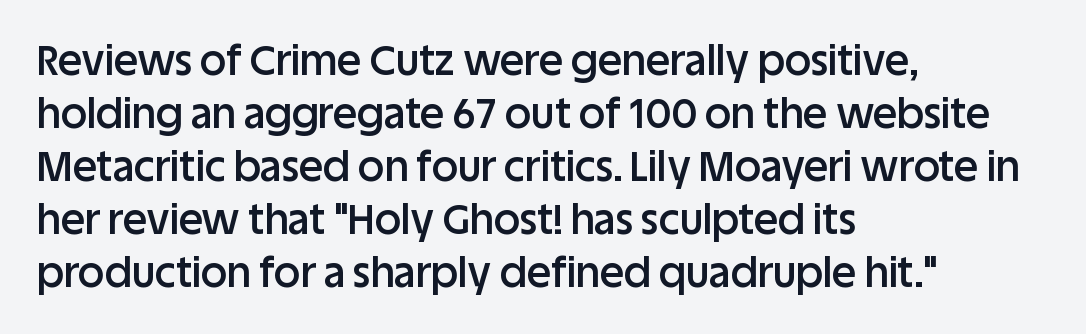
Q: Is the text bold? A: Semi-bold.
Q: Is the text italic (slanted)? A: No, it is upright.
Q: Is the typeface a serif or a sans-serif typeface? A: Sans-serif.
Q: Is the text underlined? A: No.
Q: How is the paragraph aligned? A: Left-aligned.
Q: Is the spacing between letters normal or unusually wide? A: Normal.
Q: Is the spacing between lines tight, normal or loose? A: Normal.
Q: Width (condensed, normal, or wide)? A: Normal.
Q: Stroke contrast? A: Low.
Q: x-height? A: Large.
Q: Monospaced? A: No.
